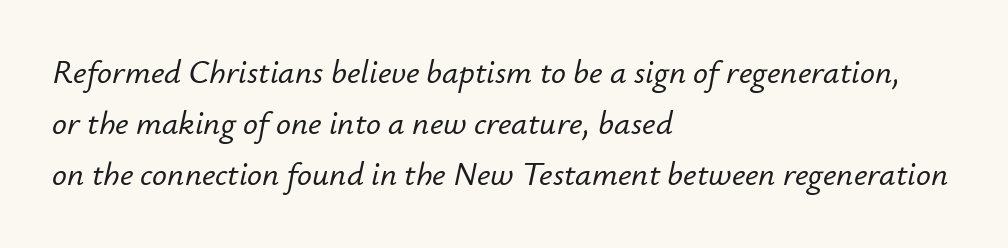
The image shows 33 px text type, italic (leaning right); set left-aligned, normal line spacing (1.55x), normal letter spacing, not underlined; low stroke contrast and a small x-height.
